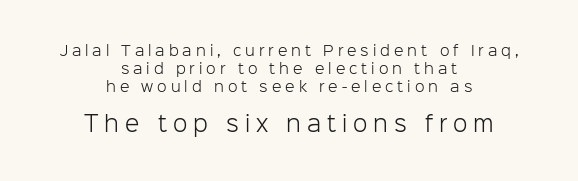
{"italic": "no", "bold": "no", "underline": "no", "align": "center", "line_spacing": "normal", "line_spacing_ratio": 1.27, "letter_spacing": "wide", "letter_spacing_em": 0.28, "larger_block": "second", "size_ratio": 1.5, "glyph_px": 21}
